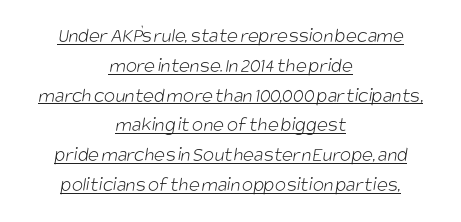
Q: Is the text bold? A: No.
Q: Is the text underlined? A: Yes.
Q: How is the paragraph aligned? A: Centered.
Q: Is the spacing between letters normal or unusually wide? A: Normal.
Q: Is the spacing between lines tight, normal or loose? A: Normal.
